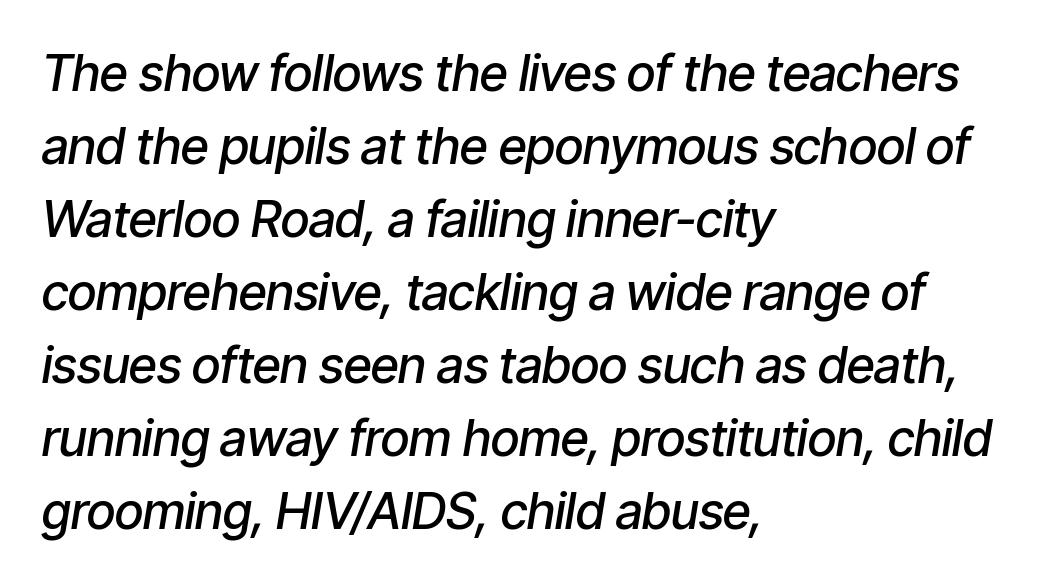
{"italic": "yes", "lean": "right", "slant_degrees": 9, "bold": "semi", "weight": "semibold", "width": "condensed", "stroke_contrast": "low", "x_height": "medium", "monospaced": "no", "underline": "no", "align": "left", "line_spacing": "normal", "line_spacing_ratio": 1.46, "letter_spacing": "normal", "letter_spacing_em": 0.0, "glyph_px": 50}
